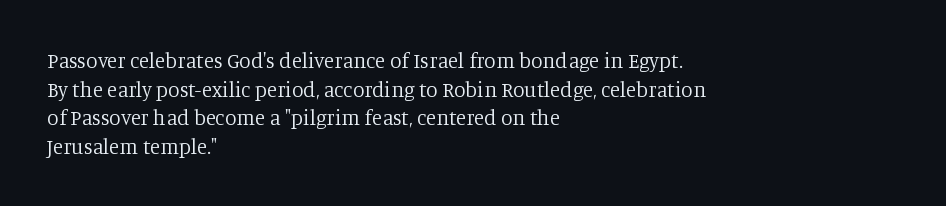
{"italic": "no", "bold": "no", "underline": "no", "align": "left", "line_spacing": "normal", "line_spacing_ratio": 1.36, "letter_spacing": "normal", "letter_spacing_em": 0.0, "glyph_px": 21}
